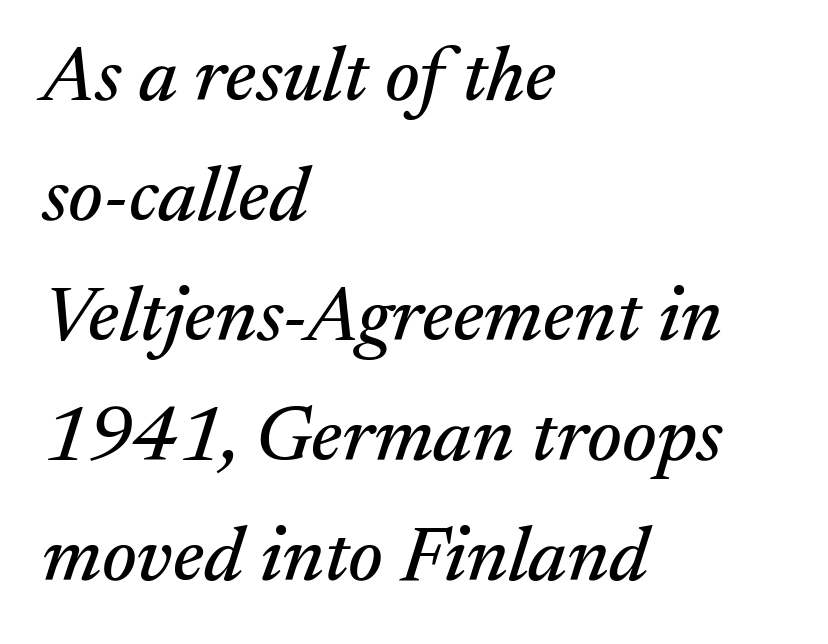
The image shows 78 px serif type, italic (leaning right); set left-aligned, normal line spacing (1.54x), normal letter spacing, not underlined; medium stroke contrast and a medium x-height.
